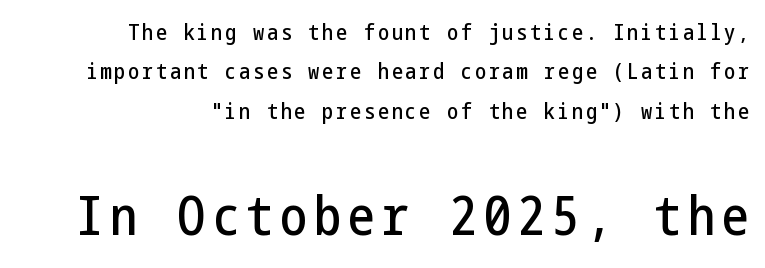
The image shows 54 px condensed sans-serif type, upright; set right-aligned, line spacing 1.79x, not underlined; the second (bottom) block is 2.45x larger; low stroke contrast and a medium x-height.
